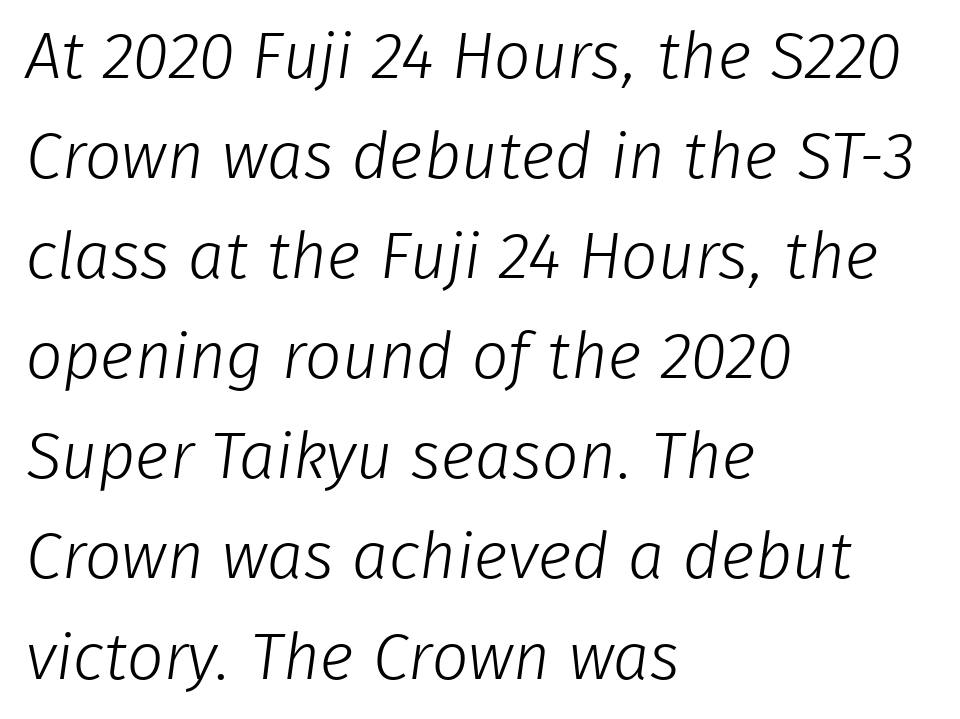
{"serif": "no", "bold": "no", "weight": "light", "width": "normal", "stroke_contrast": "low", "x_height": "medium", "monospaced": "no", "underline": "no", "align": "left", "line_spacing": "normal", "line_spacing_ratio": 1.54, "letter_spacing": "normal", "letter_spacing_em": 0.0, "glyph_px": 65}
